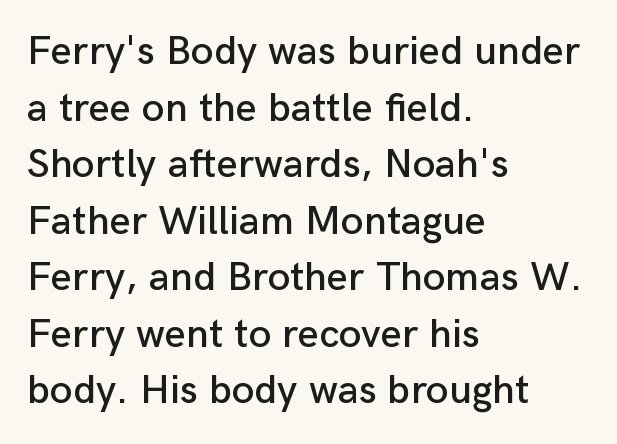
The image shows 41 px sans-serif type, upright; set left-aligned, normal line spacing (1.38x), normal letter spacing, not underlined; low stroke contrast and a medium x-height.
